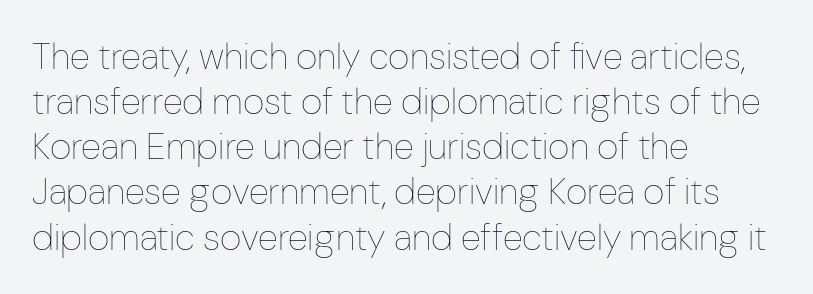
Here the designer chose a conventional face with non-uniform glyph widths. Each line starts at the same left margin while the right side varies. Is the letter spacing exaggerated? No — it looks like the ordinary default. The characters are drawn with everyday or finer stroke widths.
